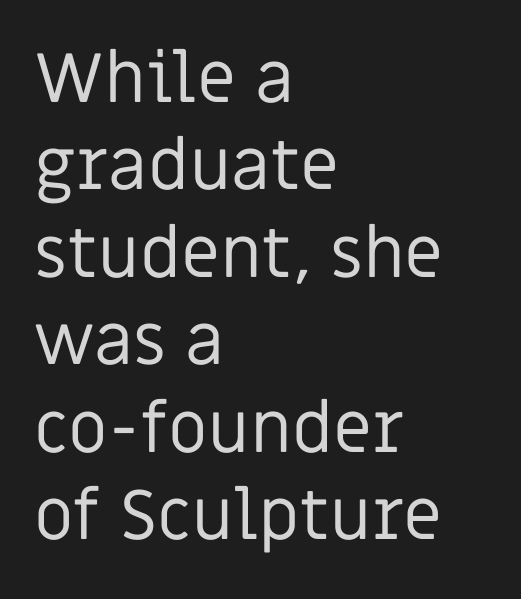
{"serif": "no", "italic": "no", "bold": "no", "weight": "regular", "width": "normal", "stroke_contrast": "low", "x_height": "large", "monospaced": "no", "underline": "no", "align": "left", "line_spacing": "normal", "line_spacing_ratio": 1.25, "letter_spacing": "normal", "letter_spacing_em": 0.0, "glyph_px": 70}
